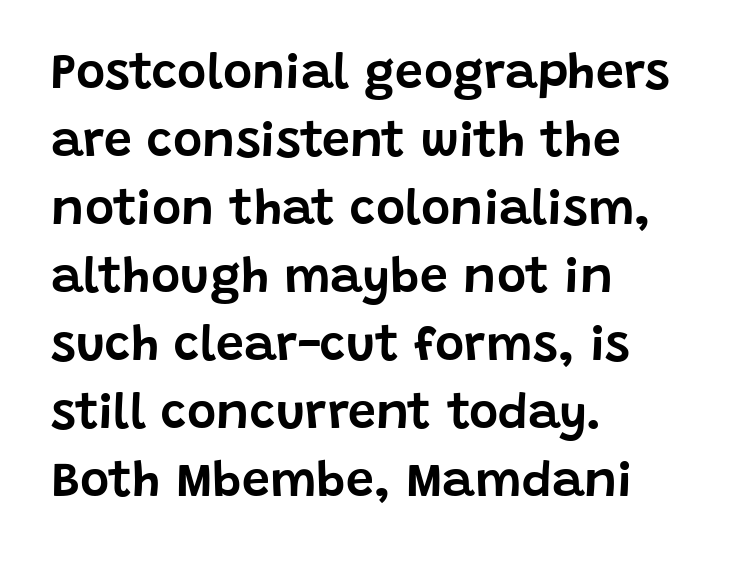
Q: Is the text italic (slanted)? A: No, it is upright.
Q: Is the typeface a serif or a sans-serif typeface? A: Sans-serif.
Q: Is the text underlined? A: No.
Q: How is the paragraph aligned? A: Left-aligned.
Q: Is the spacing between letters normal or unusually wide? A: Normal.
Q: Is the spacing between lines tight, normal or loose? A: Normal.
Q: Width (condensed, normal, or wide)? A: Normal.
Q: Stroke contrast? A: Low.
Q: x-height? A: Large.
Q: Monospaced? A: No.
